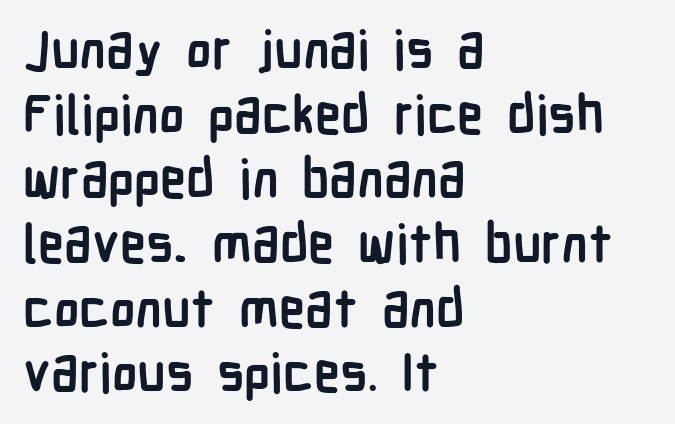
Q: Is the text bold? A: Yes.
Q: Is the text italic (slanted)? A: No, it is upright.
Q: Is the typeface a serif or a sans-serif typeface? A: Sans-serif.
Q: Is the text underlined? A: No.
Q: How is the paragraph aligned? A: Left-aligned.
Q: Is the spacing between letters normal or unusually wide? A: Normal.
Q: Width (condensed, normal, or wide)? A: Condensed.
Q: Stroke contrast? A: Low.
Q: x-height? A: Medium.
Q: Monospaced? A: No.
